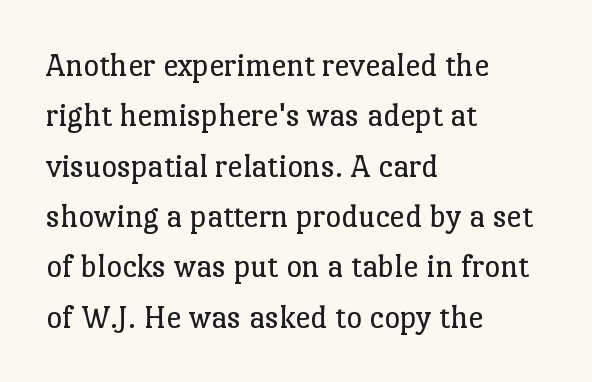
{"serif": "yes", "italic": "no", "bold": "no", "weight": "regular", "width": "normal", "stroke_contrast": "low", "x_height": "medium", "monospaced": "no", "underline": "no", "align": "left", "line_spacing": "normal", "line_spacing_ratio": 1.48, "letter_spacing": "normal", "letter_spacing_em": 0.0, "glyph_px": 34}
